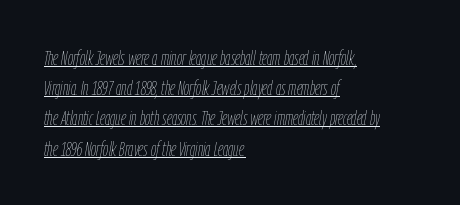
{"italic": "yes", "lean": "right", "slant_degrees": 9, "bold": "no", "underline": "yes", "align": "left", "line_spacing": "normal", "line_spacing_ratio": 1.44, "letter_spacing": "normal", "letter_spacing_em": 0.0, "glyph_px": 21}
